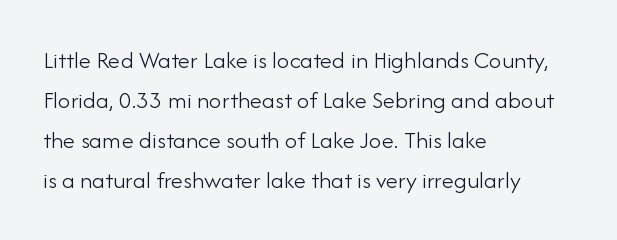
{"italic": "no", "bold": "no", "underline": "no", "align": "left", "line_spacing": "normal", "line_spacing_ratio": 1.6, "letter_spacing": "normal", "letter_spacing_em": 0.0, "glyph_px": 25}
